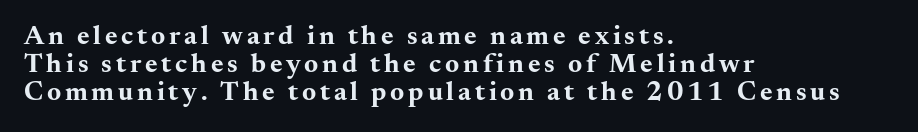
The image shows 27 px bold type, upright; set left-aligned, tight line spacing (1.03x), not underlined.
